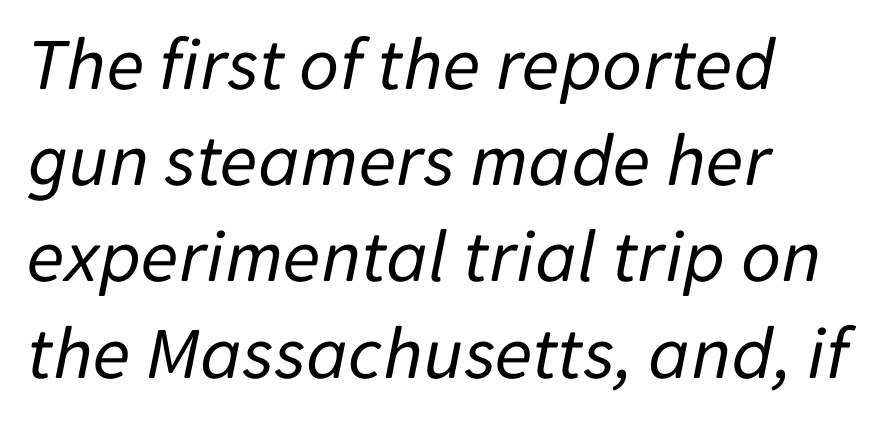
The typeface has the unassuming heft of standard copy or less. Varying glyph widths throughout — classic text-font behaviour. Leftover space on each line is placed entirely after the last word. The font's italic variant was chosen for this text.
